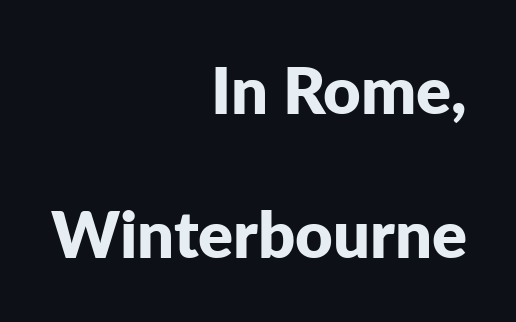
The image shows 65 px bold sans-serif type, upright; set right-aligned, loose line spacing (2.22x), normal letter spacing, not underlined; low stroke contrast and a medium x-height.
